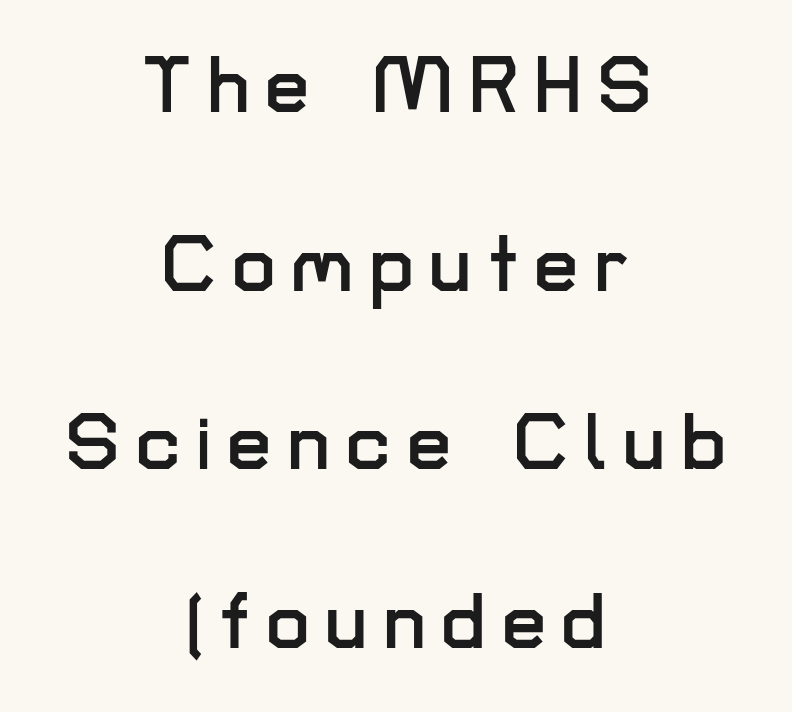
The image shows 79 px sans-serif type, upright; set centered, loose line spacing (2.26x), unusually wide letter spacing (+0.2 em), not underlined; low stroke contrast and a medium x-height.
